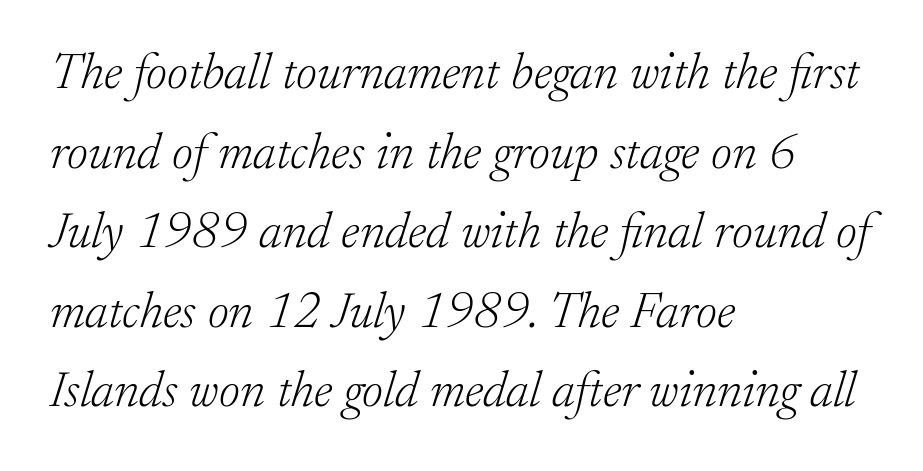
The image shows 51 px light serif type, italic (leaning right); set left-aligned, normal line spacing (1.56x), normal letter spacing, not underlined; low stroke contrast and a small x-height.
